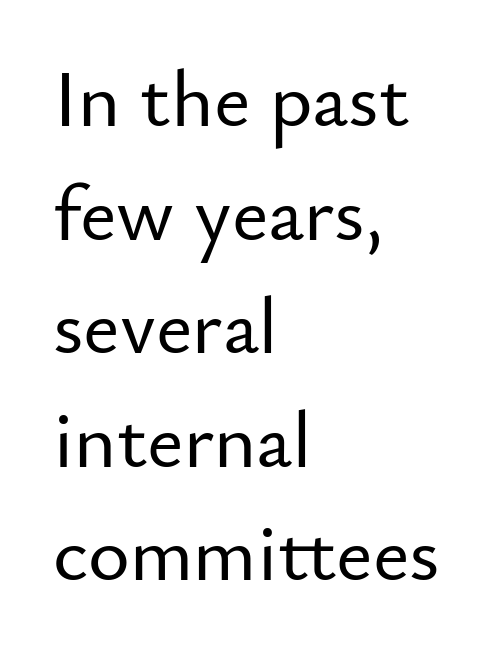
{"serif": "no", "italic": "no", "width": "normal", "stroke_contrast": "low", "x_height": "small", "monospaced": "no", "underline": "no", "align": "left", "line_spacing": "normal", "line_spacing_ratio": 1.42, "letter_spacing": "normal", "letter_spacing_em": 0.0, "glyph_px": 80}
